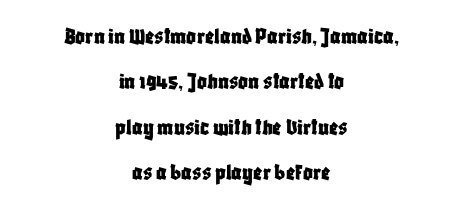
Nobody drew a line under any word here. A roman cut, with each character standing at attention. The tracking reads as untouched default to a designer's eye. Short and long lines alike share a common midpoint.
